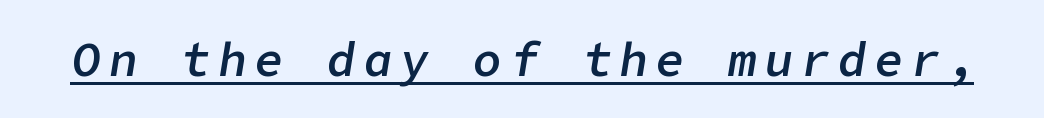
The image shows 48 px semibold type, italic (leaning right); set underlined; low stroke contrast and a medium x-height.
